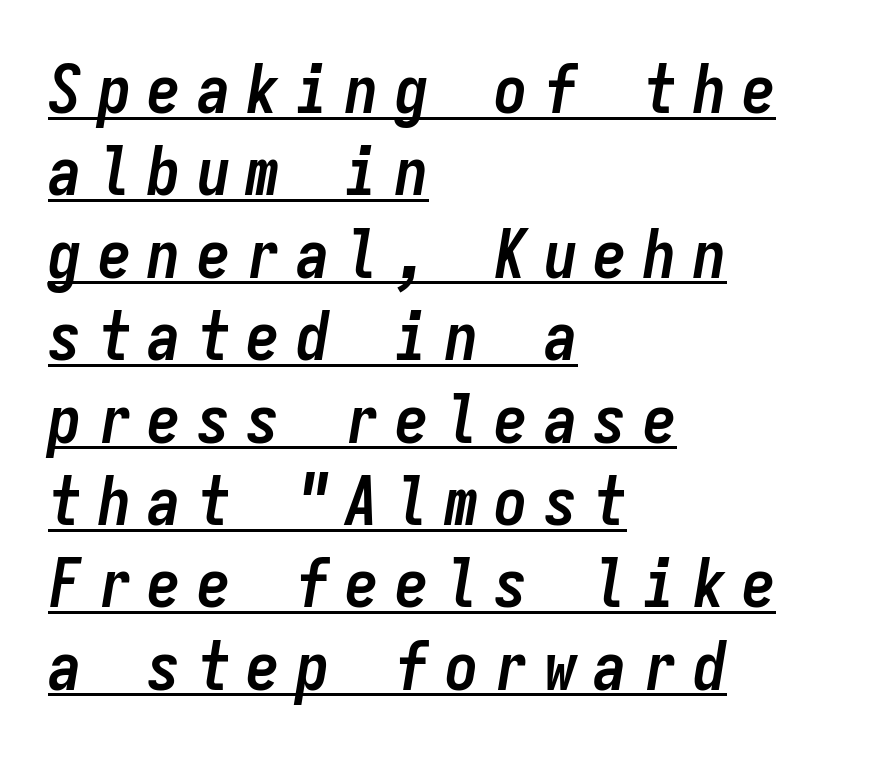
Q: Is the text bold? A: Yes.
Q: Is the text italic (slanted)? A: Yes, it leans right by about 9 degrees.
Q: Is the text underlined? A: Yes.
Q: How is the paragraph aligned? A: Left-aligned.
Q: Is the spacing between letters normal or unusually wide? A: Unusually wide.
Q: Width (condensed, normal, or wide)? A: Condensed.
Q: Stroke contrast? A: Low.
Q: x-height? A: Medium.
Q: Monospaced? A: Yes.
